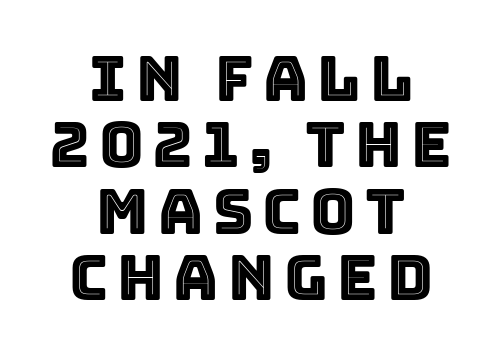
Leading is clearly below the norm, producing a dense column. Each row of text sits above clean, open space. The rag falls on both sides of this text block equally. Think of a printed novel: that variable character pitch is what you see here. If you drew a line through each stem, it would be perfectly vertical.
